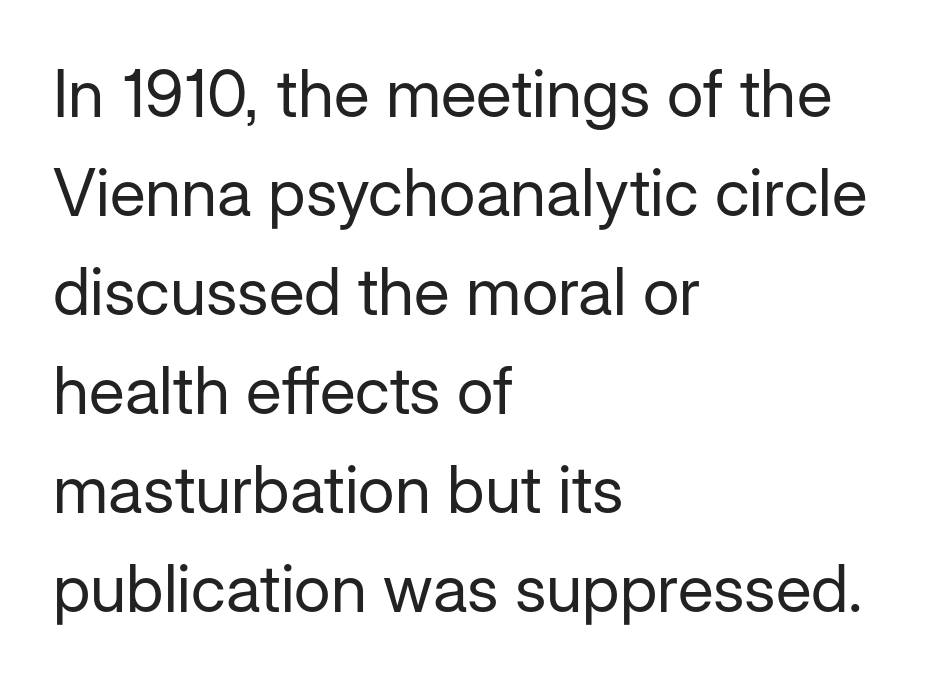
Any mark beneath the type? The region is blank. You could not count columns in this text — the font is proportionally spaced. The font sits on the lighter half of the weight spectrum, regular included. The rendering shows plain stroke endings on the letterforms — a sans-serif design. Here the glyphs are tracked normally, forming tight word shapes. The lines are quadded left.
